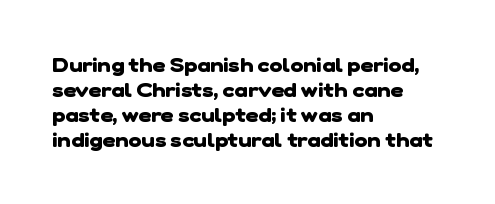
{"bold": "yes", "underline": "no", "align": "left", "line_spacing": "normal", "line_spacing_ratio": 1.25, "letter_spacing": "normal", "letter_spacing_em": 0.0, "glyph_px": 20}
